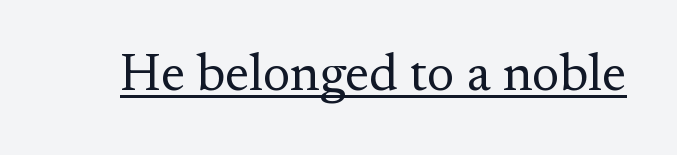
Compared with undecorated copy, this sample adds a rule below the words. The font's upright variant was chosen for this text. A light-to-regular cut is what we see here. Default kerning and tracking; the words read as compact shapes. You can tell from the footed stems that serif type was used.
